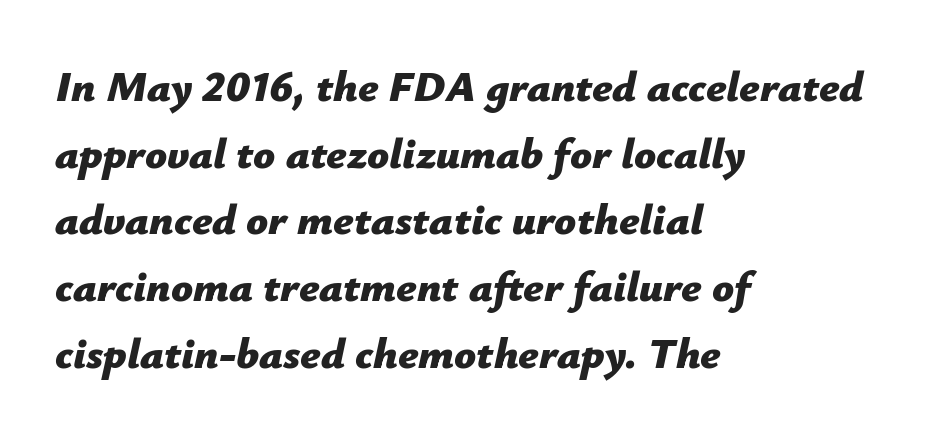
The image shows 43 px bold type, italic (leaning right); set left-aligned, normal line spacing (1.55x), normal letter spacing, not underlined; low stroke contrast and a medium x-height.
